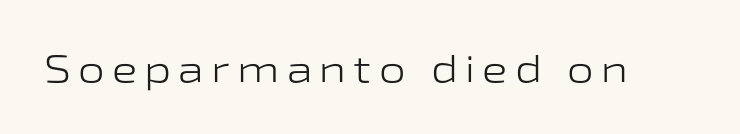
You could not count columns in this text — the font is proportionally spaced. The designer went with a sans here, leaving each stem footless. Any mark beneath the type? The region is blank. Stems here are at most as thick as an everyday book face. These lines were composed using upright roman letters.
